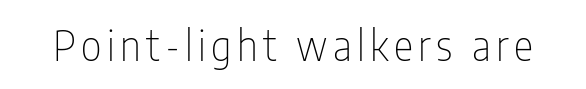
This is sans-serif lettering, the kind often seen on screens and signage. Underlining? Definitely not there. Character widths vary here, with narrow letters taking less room than wide ones. Does the lettering tilt? It doesn't — this is upright. Heaviness? Minimal to ordinary, like unemphasized prose.
